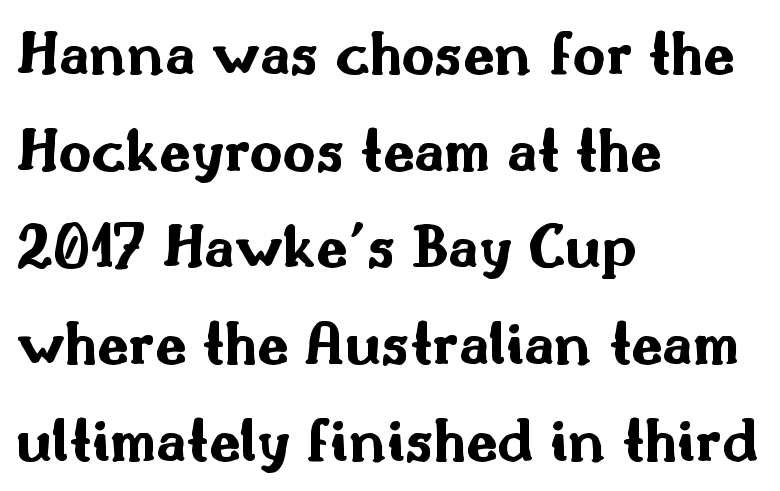
Q: Is the text bold? A: Yes.
Q: Is the text italic (slanted)? A: No, it is upright.
Q: Is the typeface a serif or a sans-serif typeface? A: Sans-serif.
Q: Is the text underlined? A: No.
Q: How is the paragraph aligned? A: Left-aligned.
Q: Is the spacing between letters normal or unusually wide? A: Normal.
Q: Is the spacing between lines tight, normal or loose? A: Normal.
Q: Width (condensed, normal, or wide)? A: Wide.
Q: Stroke contrast? A: Medium.
Q: x-height? A: Small.
Q: Monospaced? A: No.
